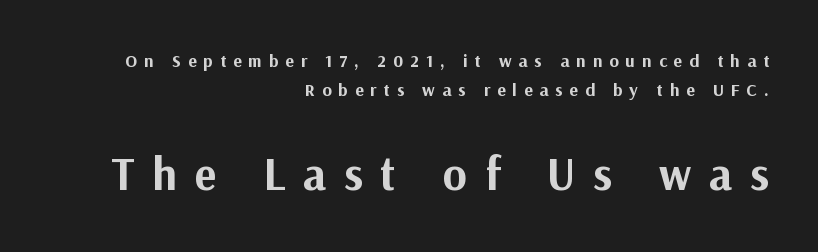
{"serif": "no", "italic": "no", "bold": "yes", "weight": "bold", "width": "normal", "stroke_contrast": "medium", "x_height": "medium", "monospaced": "no", "underline": "no", "align": "right", "line_spacing": "normal", "line_spacing_ratio": 1.62, "letter_spacing": "wide", "letter_spacing_em": 0.38, "larger_block": "second", "size_ratio": 2.56, "glyph_px": 46}
